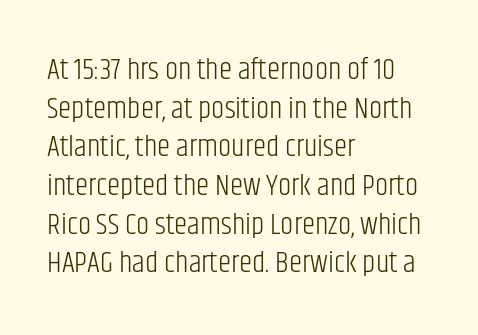
{"serif": "no", "italic": "no", "bold": "no", "weight": "light", "width": "condensed", "stroke_contrast": "low", "x_height": "large", "monospaced": "no", "underline": "no", "align": "left", "line_spacing": "normal", "line_spacing_ratio": 1.29, "letter_spacing": "normal", "letter_spacing_em": 0.0, "glyph_px": 30}
